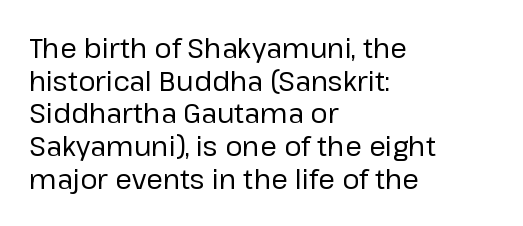
Q: Is the text bold? A: No.
Q: Is the text italic (slanted)? A: No, it is upright.
Q: Is the text underlined? A: No.
Q: How is the paragraph aligned? A: Left-aligned.
Q: Is the spacing between letters normal or unusually wide? A: Normal.
